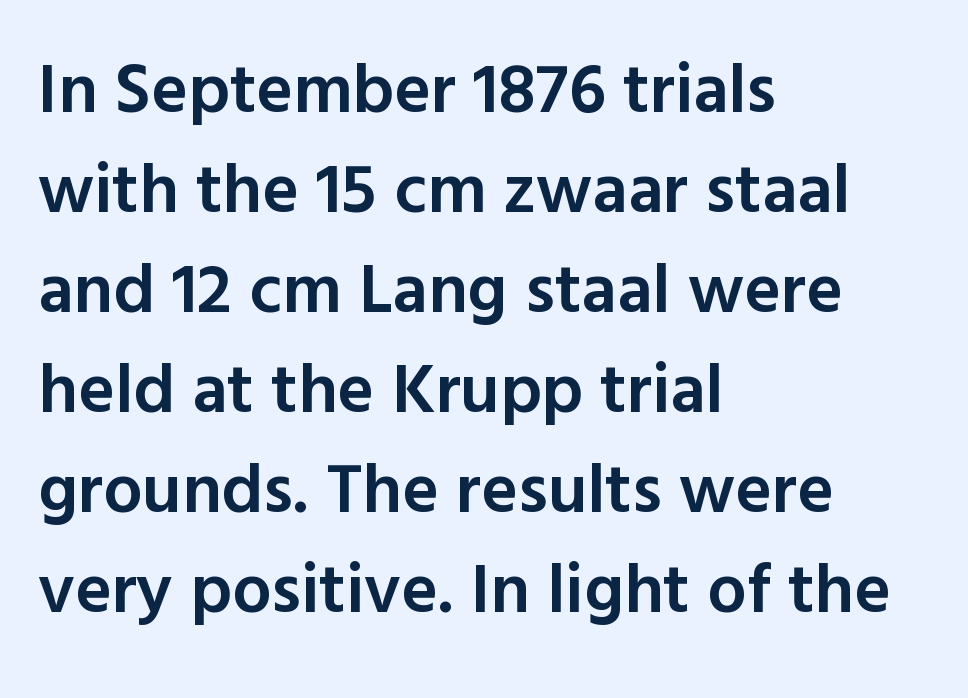
{"serif": "no", "italic": "no", "bold": "semi", "weight": "semibold", "width": "normal", "x_height": "medium", "monospaced": "no", "underline": "no", "align": "left", "line_spacing": "normal", "line_spacing_ratio": 1.43, "letter_spacing": "normal", "letter_spacing_em": 0.0, "glyph_px": 70}
